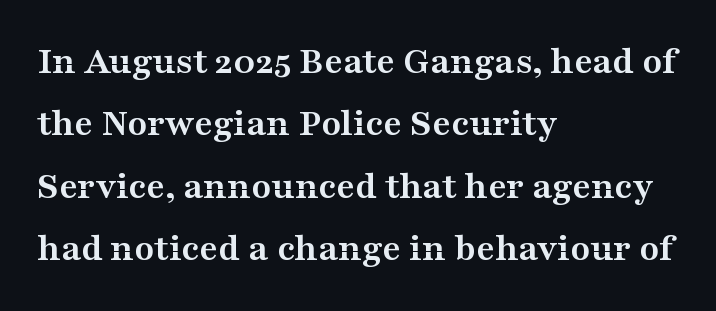
Q: Is the text bold? A: Yes.
Q: Is the text italic (slanted)? A: No, it is upright.
Q: Is the typeface a serif or a sans-serif typeface? A: Serif.
Q: Is the text underlined? A: No.
Q: How is the paragraph aligned? A: Left-aligned.
Q: Is the spacing between letters normal or unusually wide? A: Normal.
Q: Is the spacing between lines tight, normal or loose? A: Normal.
Q: Width (condensed, normal, or wide)? A: Wide.
Q: Stroke contrast? A: Medium.
Q: x-height? A: Medium.
Q: Monospaced? A: No.
